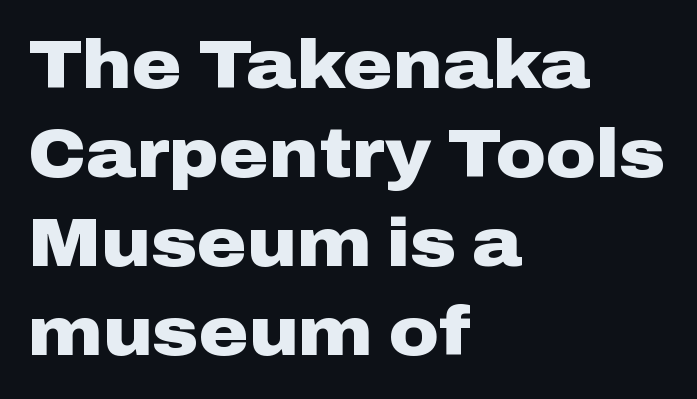
The image shows 68 px heavy, wide sans-serif type, upright; set left-aligned, normal line spacing (1.31x), normal letter spacing, not underlined; low stroke contrast and a medium x-height.
